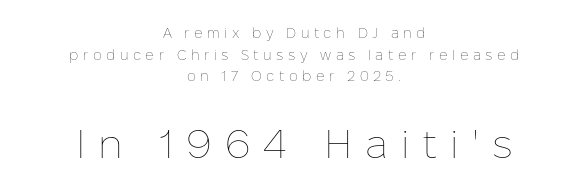
Q: Is the text bold? A: No.
Q: Is the text italic (slanted)? A: No, it is upright.
Q: Is the text underlined? A: No.
Q: How is the paragraph aligned? A: Centered.
Q: Is the spacing between letters normal or unusually wide? A: Unusually wide.
Q: Is the spacing between lines tight, normal or loose? A: Normal.
Q: Which block of text is set in a larger size, the first (top) or the second (bottom)? A: The second (bottom) one.
Q: Width (condensed, normal, or wide)? A: Normal.
Q: Stroke contrast? A: Low.
Q: x-height? A: Medium.
Q: Monospaced? A: No.
